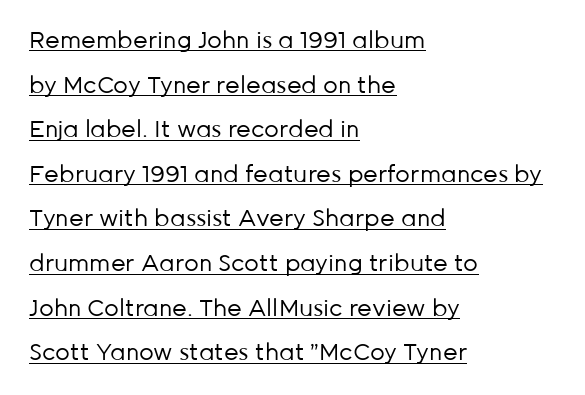
The image shows 23 px text type, upright; set left-aligned, loose line spacing (1.94x), normal letter spacing, underlined.
